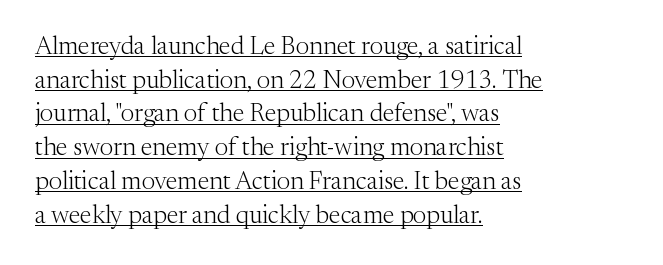
The image shows 25 px text type, upright; set left-aligned, normal line spacing (1.35x), normal letter spacing, underlined.
